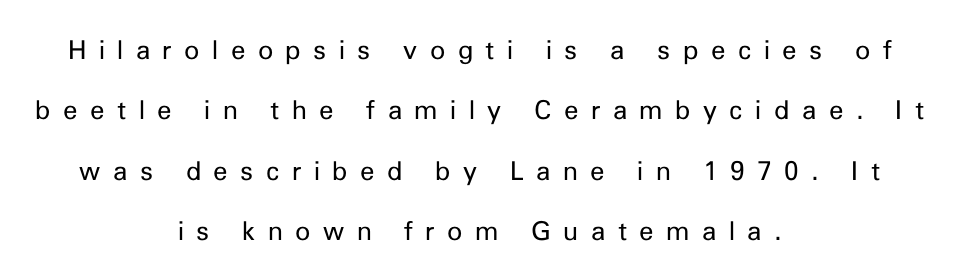
The image shows 26 px text type, upright; set centered, loose line spacing (2.32x), unusually wide letter spacing (+0.48 em), not underlined.
